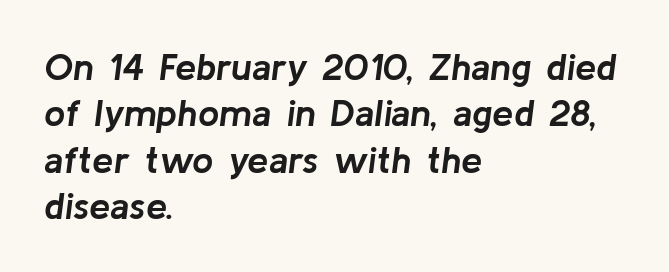
The image shows 38 px semibold type, italic (leaning right); set left-aligned, line spacing 1.22x, normal letter spacing, not underlined; low stroke contrast and a medium x-height.
